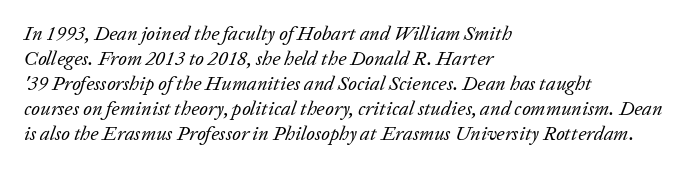
{"italic": "yes", "lean": "right", "slant_degrees": 20, "bold": "no", "underline": "no", "align": "left", "line_spacing": "normal", "line_spacing_ratio": 1.25, "letter_spacing": "normal", "letter_spacing_em": 0.0, "glyph_px": 20}
